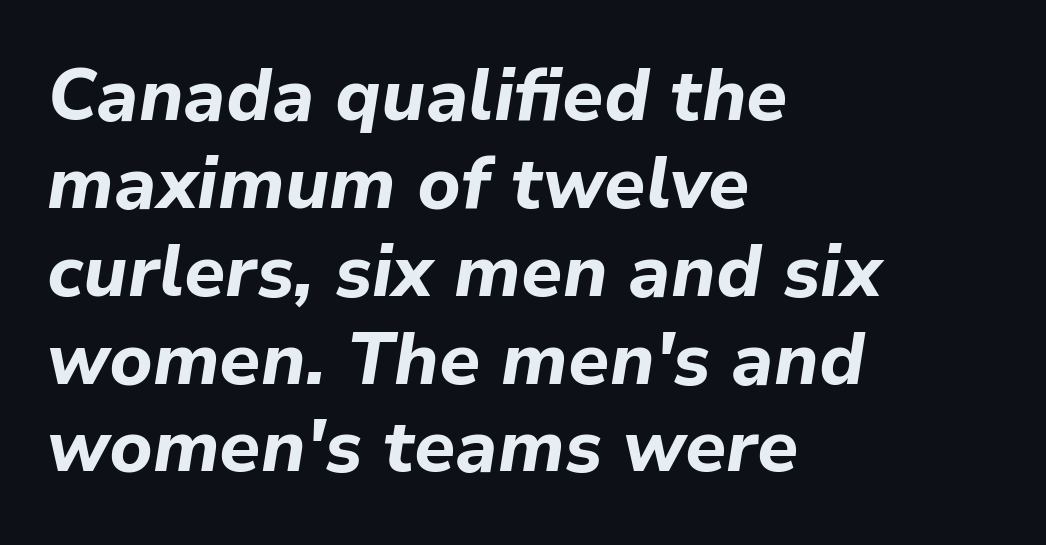
The lines are quadded left. In terms of posture, this sample is oblique. Strokes here are thick enough to call this a true bold. You could not count columns in this text — the font is proportionally spaced.
